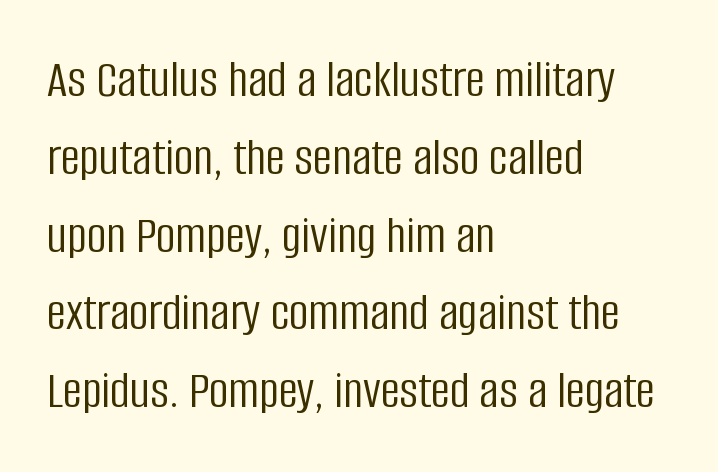
Is the type heavy? It reads as light-to-regular instead. Quick note: interline space is typical. In terms of posture, this sample is upright. Beneath every word, the page is bare. Students, note that the glyphs here touch the page at normal intervals.
